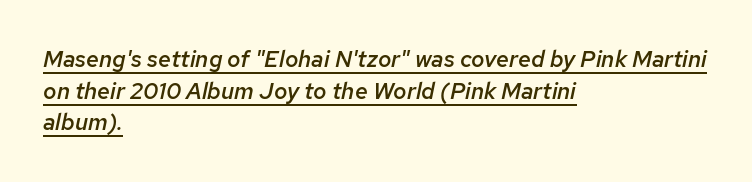
The image shows 23 px text type, italic (leaning right); set left-aligned, normal line spacing (1.37x), normal letter spacing, underlined.
